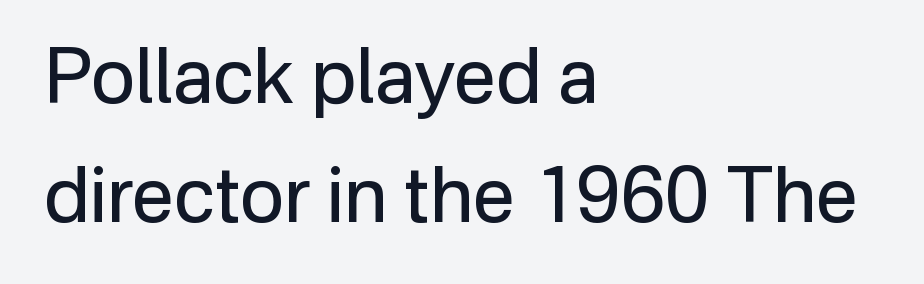
The rendering anchors every line to the left-hand side. Unbolded letterforms with no extra heft. Horizontal bands of white between lines are of average thickness. Anything drawn beneath the words? Only blank space. The rendering uses natural spacing where letterforms have individual widths.
